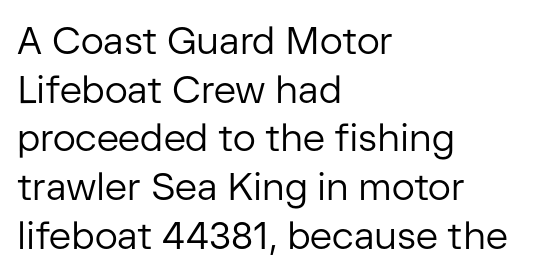
{"serif": "no", "italic": "no", "bold": "no", "weight": "regular", "width": "normal", "stroke_contrast": "low", "x_height": "medium", "monospaced": "no", "underline": "no", "align": "left", "line_spacing": "normal", "line_spacing_ratio": 1.28, "letter_spacing": "normal", "letter_spacing_em": 0.0, "glyph_px": 38}
